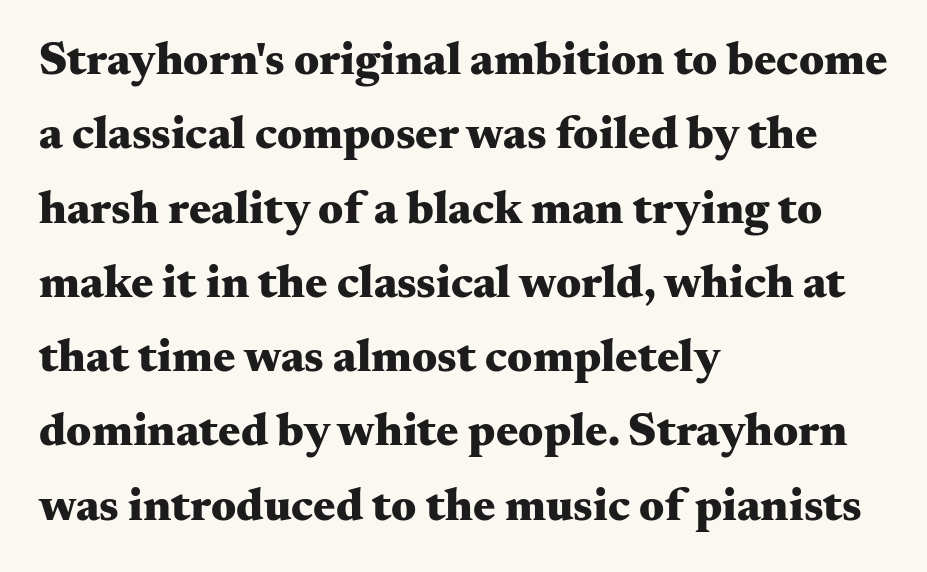
The image shows 47 px heavy, wide serif type, upright; set left-aligned, normal line spacing (1.58x), normal letter spacing, not underlined; medium stroke contrast and a small x-height.
